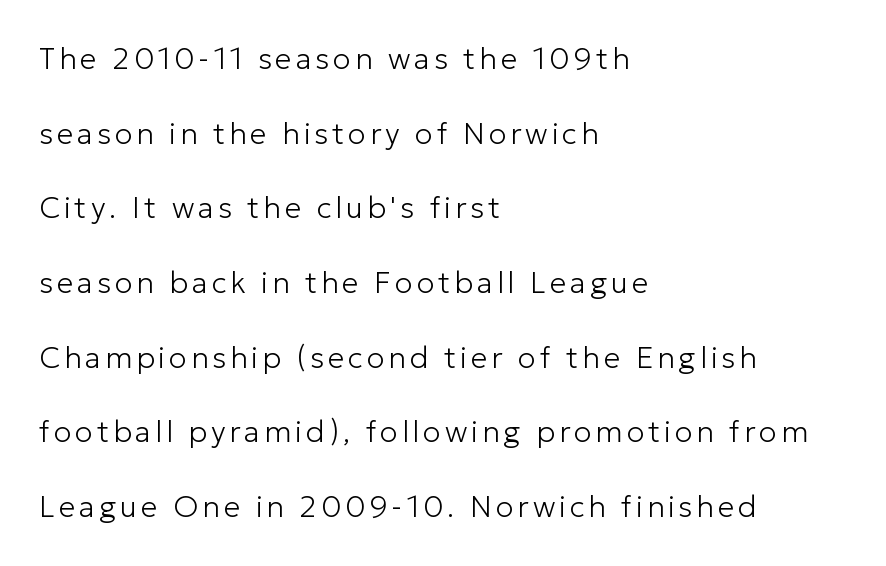
{"serif": "no", "italic": "no", "bold": "no", "weight": "light", "width": "normal", "stroke_contrast": "low", "x_height": "medium", "monospaced": "no", "underline": "no", "align": "left", "line_spacing": "loose", "line_spacing_ratio": 2.49, "glyph_px": 30}
